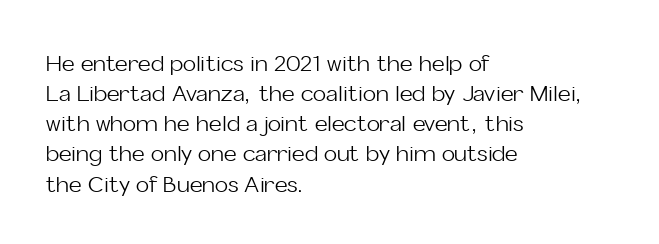
{"italic": "no", "bold": "no", "underline": "no", "align": "left", "line_spacing": "normal", "line_spacing_ratio": 1.37, "letter_spacing": "normal", "letter_spacing_em": 0.0, "glyph_px": 22}
